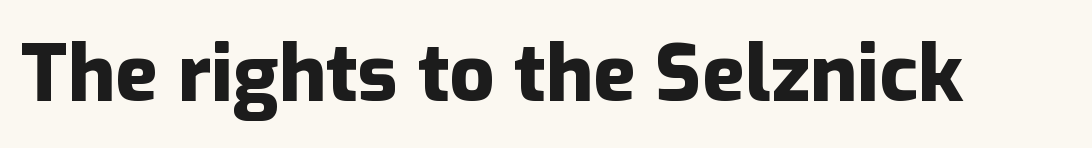
{"serif": "no", "italic": "no", "bold": "yes", "weight": "heavy", "width": "normal", "stroke_contrast": "low", "x_height": "medium", "monospaced": "no", "underline": "no", "letter_spacing": "normal", "letter_spacing_em": 0.0, "glyph_px": 79}
